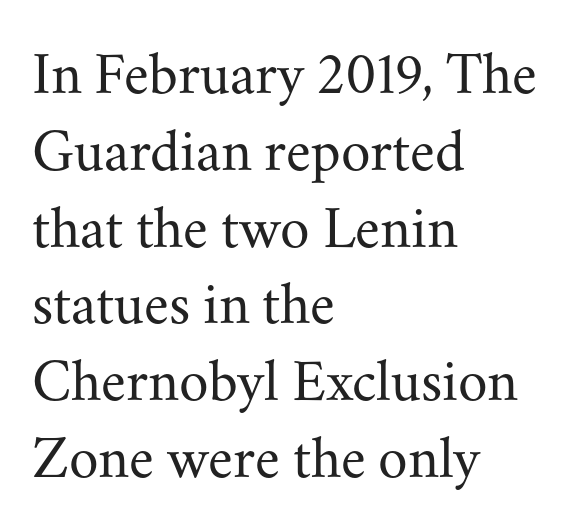
The image shows 60 px regular-weight serif type, upright; set left-aligned, normal line spacing (1.28x), normal letter spacing, not underlined; medium stroke contrast and a small x-height.
